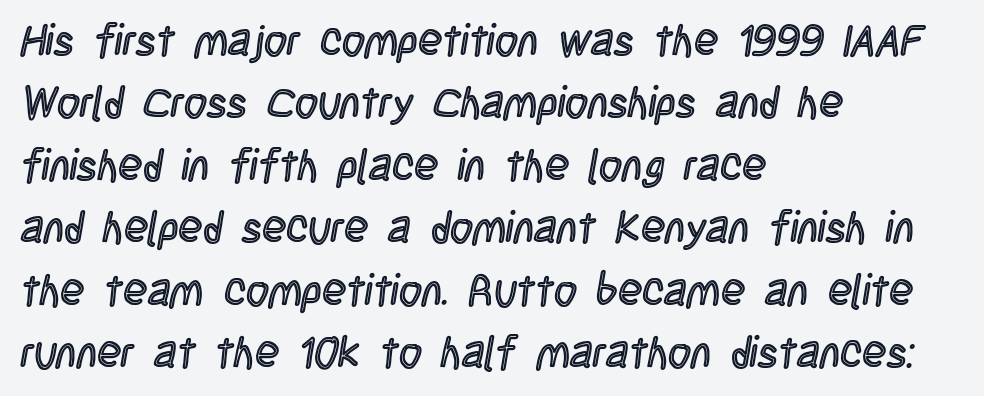
{"width": "condensed", "x_height": "large", "monospaced": "no", "underline": "no", "align": "left", "line_spacing": "normal", "line_spacing_ratio": 1.42, "letter_spacing": "normal", "letter_spacing_em": 0.0, "glyph_px": 44}
